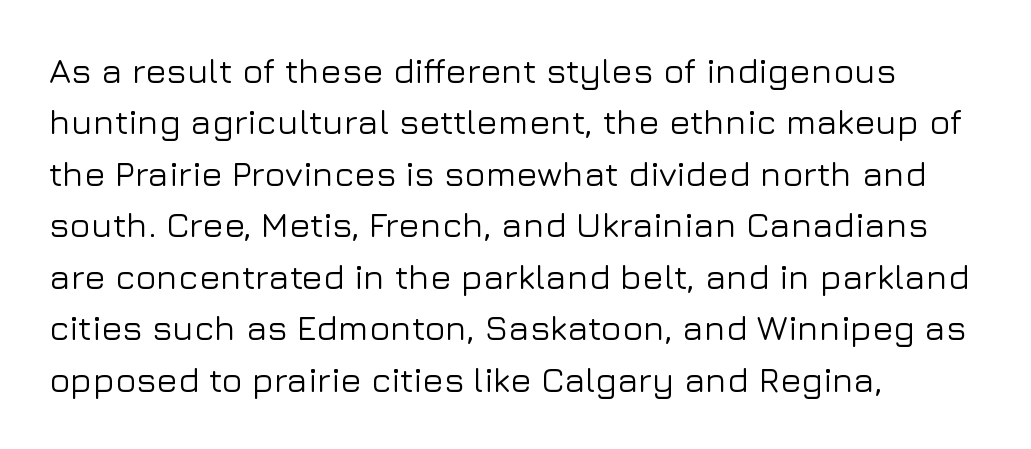
Q: Is the text italic (slanted)? A: No, it is upright.
Q: Is the typeface a serif or a sans-serif typeface? A: Sans-serif.
Q: Is the text underlined? A: No.
Q: How is the paragraph aligned? A: Left-aligned.
Q: Is the spacing between letters normal or unusually wide? A: Normal.
Q: Is the spacing between lines tight, normal or loose? A: Normal.
Q: Width (condensed, normal, or wide)? A: Normal.
Q: Stroke contrast? A: Low.
Q: x-height? A: Medium.
Q: Monospaced? A: No.
